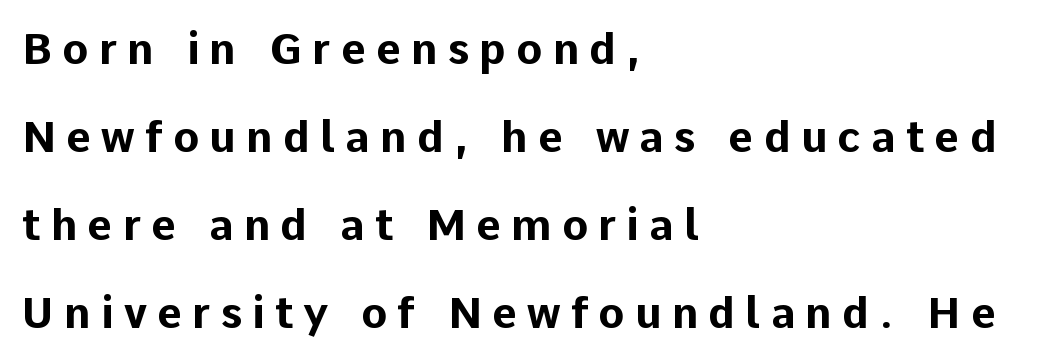
{"serif": "no", "italic": "no", "bold": "yes", "weight": "bold", "width": "normal", "stroke_contrast": "low", "x_height": "medium", "monospaced": "no", "underline": "no", "align": "left", "line_spacing": "loose", "line_spacing_ratio": 2.05, "letter_spacing": "wide", "letter_spacing_em": 0.24, "glyph_px": 43}
